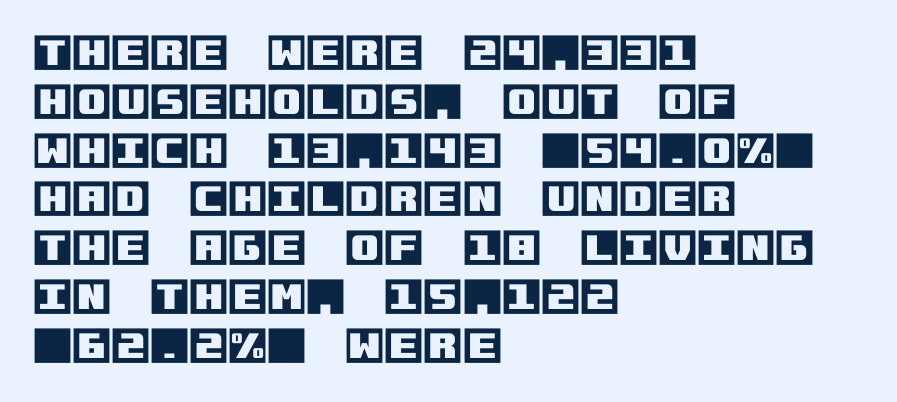
Q: Is the text italic (slanted)? A: No, it is upright.
Q: Is the text underlined? A: No.
Q: How is the paragraph aligned? A: Left-aligned.
Q: Is the spacing between letters normal or unusually wide? A: Normal.
Q: Width (condensed, normal, or wide)? A: Normal.
Q: x-height? A: Large.
